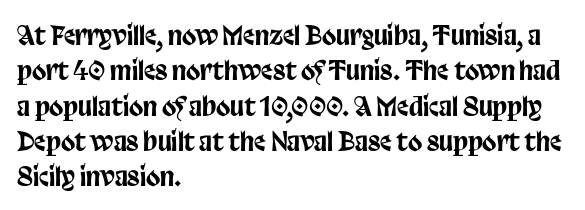
The passage shown stacks its lines at a standard gap. These lines stack with their left ends in a neat column. A roman cut, with each character standing at attention. Caption: standard tracking, unaltered. Words float on clear page, feet unadorned.
